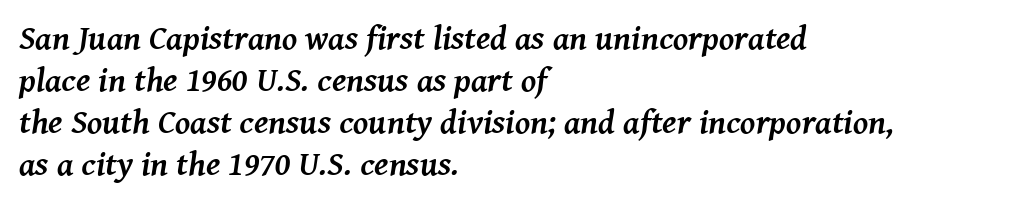
{"serif": "yes", "italic": "yes", "lean": "right", "slant_degrees": 8, "bold": "yes", "weight": "semibold", "width": "normal", "stroke_contrast": "medium", "x_height": "medium", "monospaced": "no", "underline": "no", "align": "left", "line_spacing_ratio": 1.24, "letter_spacing": "normal", "letter_spacing_em": 0.0, "glyph_px": 34}
